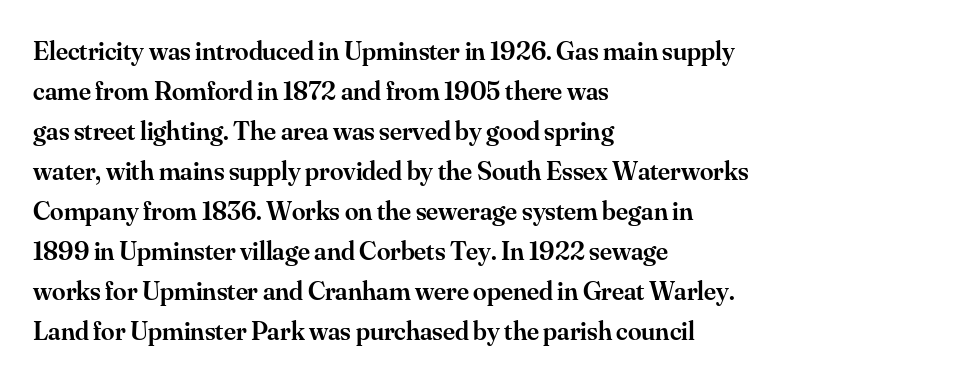
{"italic": "no", "bold": "semi", "underline": "no", "align": "left", "line_spacing": "normal", "line_spacing_ratio": 1.48, "letter_spacing": "normal", "letter_spacing_em": 0.0, "glyph_px": 27}
